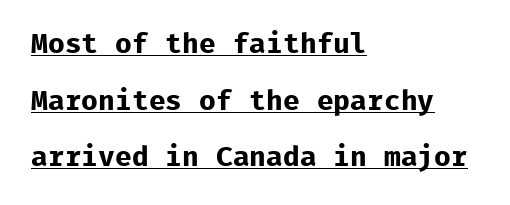
Font category for this specimen: sans-serif. The rendering uses a bold face; every stroke is thick and dark. Think of a typewriter: that constant character pitch is what you see here. The space between consecutive lines is lavish. The horizontal fit of the characters is conventional and even.
